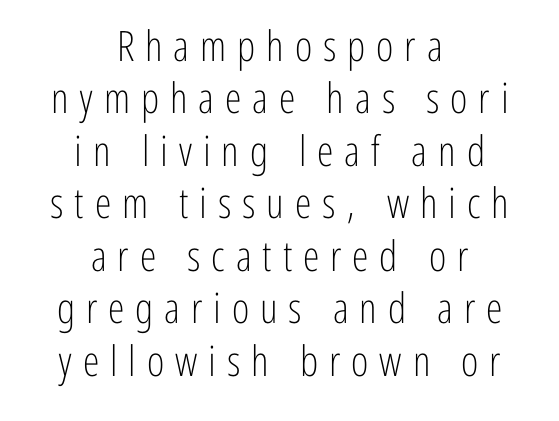
The image shows 42 px light, condensed sans-serif type, upright; set centered, normal line spacing (1.25x), unusually wide letter spacing (+0.26 em), not underlined; low stroke contrast and a medium x-height.
